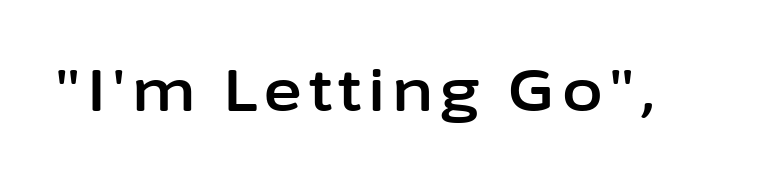
{"serif": "no", "italic": "no", "width": "normal", "stroke_contrast": "low", "x_height": "medium", "monospaced": "no", "underline": "no", "glyph_px": 59}
